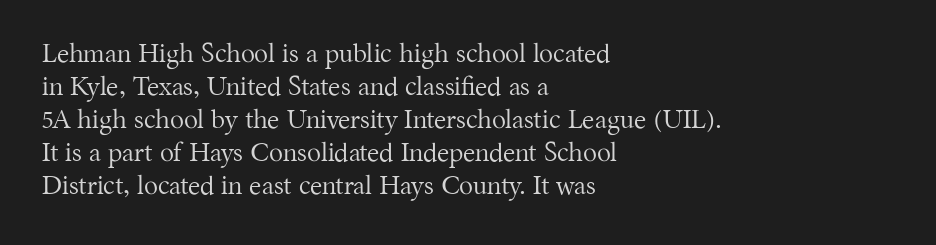
{"italic": "no", "bold": "no", "underline": "no", "align": "left", "line_spacing": "normal", "line_spacing_ratio": 1.27, "letter_spacing": "normal", "letter_spacing_em": 0.0, "glyph_px": 26}
